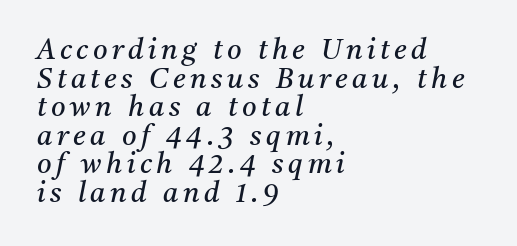
Q: Is the text bold? A: No.
Q: Is the text italic (slanted)? A: Yes, it leans right by about 11 degrees.
Q: Is the typeface a serif or a sans-serif typeface? A: Serif.
Q: Is the text underlined? A: No.
Q: How is the paragraph aligned? A: Left-aligned.
Q: Is the spacing between lines tight, normal or loose? A: Tight.
Q: Width (condensed, normal, or wide)? A: Normal.
Q: Stroke contrast? A: Medium.
Q: x-height? A: Medium.
Q: Monospaced? A: No.
